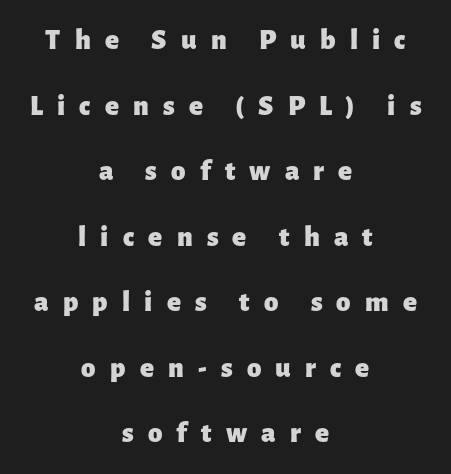
Q: Is the text bold? A: Yes.
Q: Is the text italic (slanted)? A: No, it is upright.
Q: Is the typeface a serif or a sans-serif typeface? A: Sans-serif.
Q: Is the text underlined? A: No.
Q: How is the paragraph aligned? A: Centered.
Q: Is the spacing between letters normal or unusually wide? A: Unusually wide.
Q: Is the spacing between lines tight, normal or loose? A: Loose.
Q: Width (condensed, normal, or wide)? A: Normal.
Q: Stroke contrast? A: Low.
Q: x-height? A: Medium.
Q: Monospaced? A: No.
